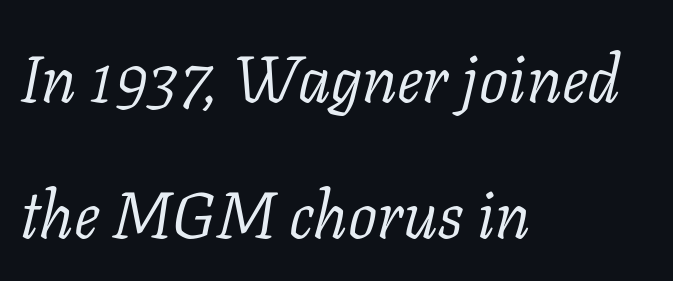
Weight: regular or lighter. No word sits above an underline. This sample has the flowing, uneven cadence of proportional lettering. The type is set solid horizontally, with unmodified tracking. Successive baselines arrive slowly, with a big drop between each. Is the block centered? No — it sits flush against the left margin.
